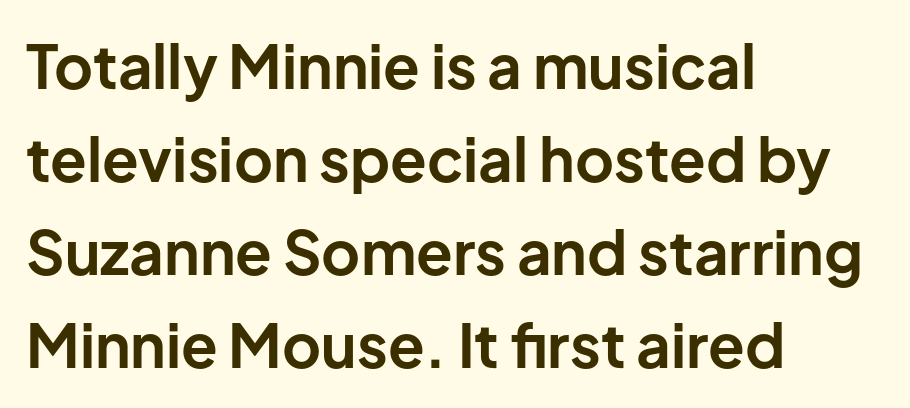
The image shows 60 px bold sans-serif type, upright; set left-aligned, normal line spacing (1.55x), normal letter spacing, not underlined; low stroke contrast and a medium x-height.
